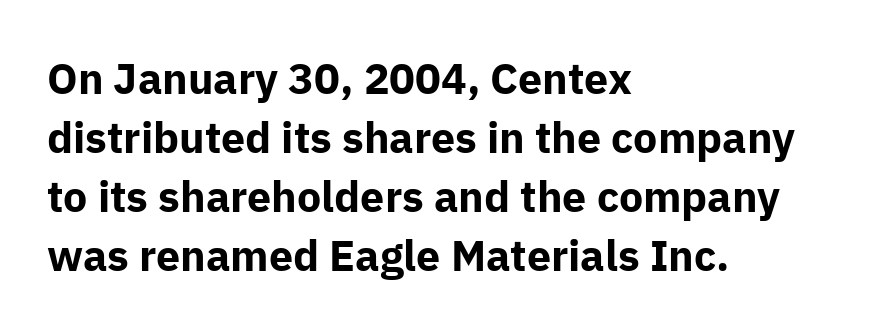
The image shows 43 px bold sans-serif type, upright; set left-aligned, normal line spacing (1.37x), normal letter spacing, not underlined; low stroke contrast and a medium x-height.
